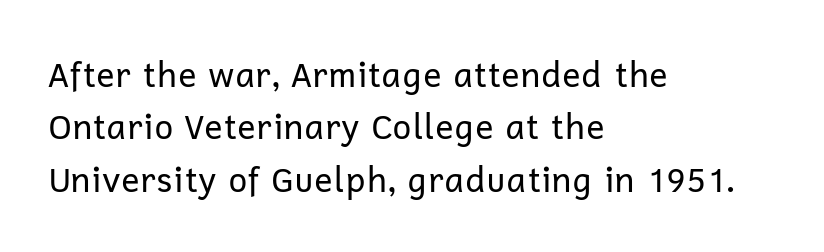
Q: Is the text bold? A: No.
Q: Is the text italic (slanted)? A: No, it is upright.
Q: Is the typeface a serif or a sans-serif typeface? A: Sans-serif.
Q: Is the text underlined? A: No.
Q: How is the paragraph aligned? A: Left-aligned.
Q: Is the spacing between letters normal or unusually wide? A: Normal.
Q: Is the spacing between lines tight, normal or loose? A: Normal.
Q: Width (condensed, normal, or wide)? A: Normal.
Q: Stroke contrast? A: Low.
Q: x-height? A: Medium.
Q: Monospaced? A: No.
